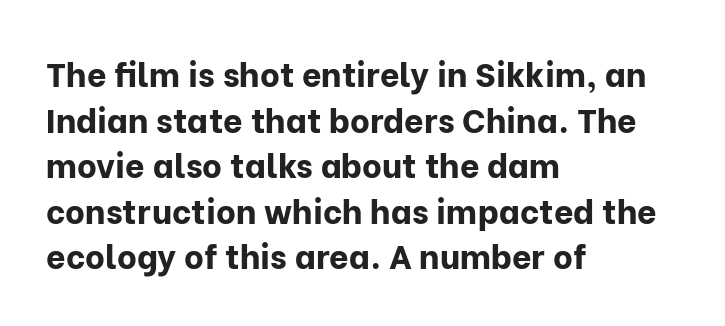
Q: Is the text bold? A: Yes.
Q: Is the text italic (slanted)? A: No, it is upright.
Q: Is the typeface a serif or a sans-serif typeface? A: Sans-serif.
Q: Is the text underlined? A: No.
Q: How is the paragraph aligned? A: Left-aligned.
Q: Is the spacing between letters normal or unusually wide? A: Normal.
Q: Is the spacing between lines tight, normal or loose? A: Normal.
Q: Width (condensed, normal, or wide)? A: Normal.
Q: Stroke contrast? A: Low.
Q: x-height? A: Medium.
Q: Monospaced? A: No.
